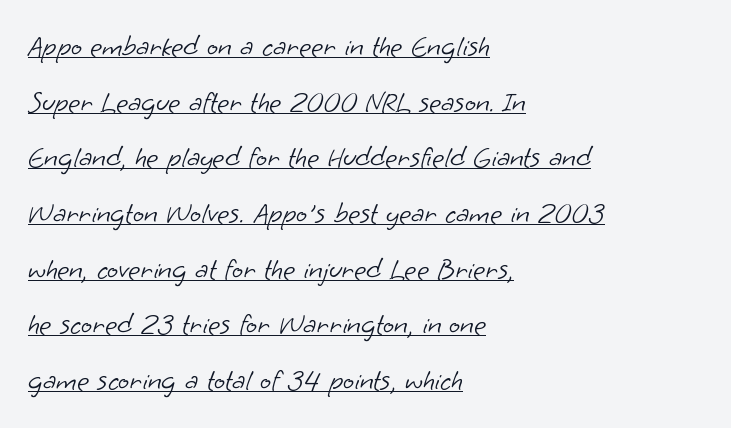
The image shows 29 px light sans-serif type; set left-aligned, loose line spacing (1.92x), normal letter spacing, underlined; low stroke contrast and a small x-height.
